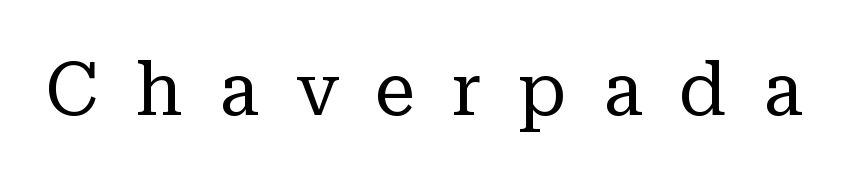
Posture: upright roman. The tracking reads as deliberately expanded to a designer's eye. Varying glyph widths throughout — classic text-font behaviour. The font family rendered here belongs to the serif group. Check the space under the baseline: it is left empty.
